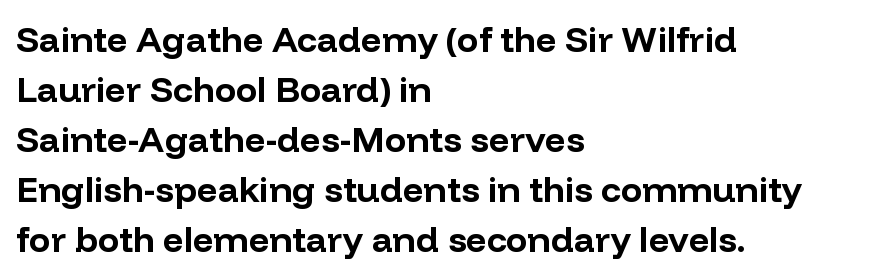
{"serif": "no", "italic": "no", "bold": "yes", "weight": "bold", "width": "normal", "stroke_contrast": "low", "x_height": "medium", "monospaced": "no", "underline": "no", "align": "left", "line_spacing": "normal", "line_spacing_ratio": 1.39, "letter_spacing": "normal", "letter_spacing_em": 0.0, "glyph_px": 36}
